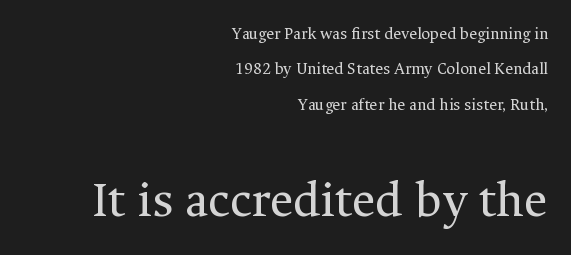
Q: Is the text bold? A: No.
Q: Is the text italic (slanted)? A: No, it is upright.
Q: Is the typeface a serif or a sans-serif typeface? A: Serif.
Q: Is the text underlined? A: No.
Q: How is the paragraph aligned? A: Right-aligned.
Q: Is the spacing between letters normal or unusually wide? A: Normal.
Q: Is the spacing between lines tight, normal or loose? A: Loose.
Q: Which block of text is set in a larger size, the first (top) or the second (bottom)? A: The second (bottom) one.
Q: Width (condensed, normal, or wide)? A: Normal.
Q: Stroke contrast? A: Medium.
Q: x-height? A: Medium.
Q: Monospaced? A: No.
